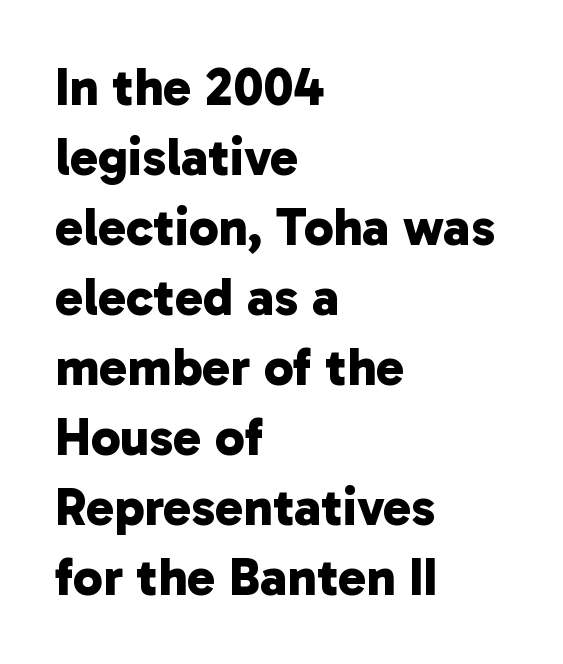
The image shows 53 px bold sans-serif type; set left-aligned, normal line spacing (1.32x), normal letter spacing, not underlined; low stroke contrast and a medium x-height.
